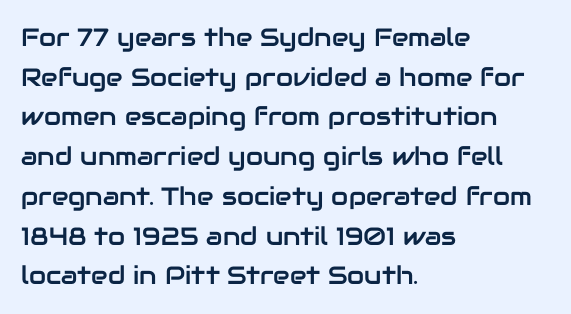
{"italic": "no", "underline": "no", "align": "left", "line_spacing": "normal", "line_spacing_ratio": 1.59, "letter_spacing": "normal", "letter_spacing_em": 0.0, "glyph_px": 25}
